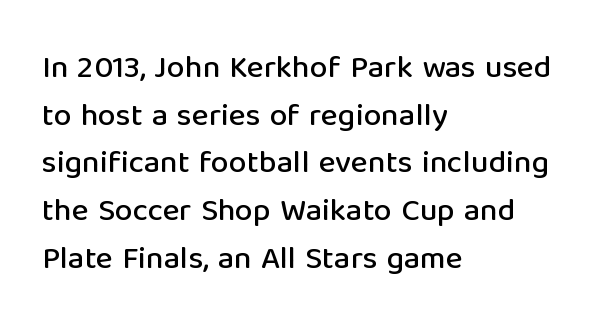
Ascenders rise straight up at ninety degrees. Horizontally, the lines are justified to the leading edge only. Interline gaps are of average width in this sample. Rule under the text: the space is simply empty. Nothing sits at the stroke ends, so this counts as sans-serif.
